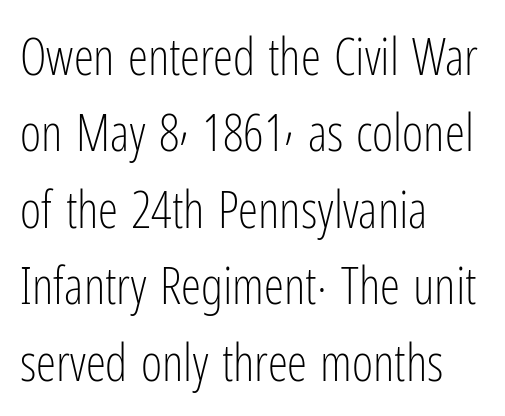
{"serif": "no", "italic": "no", "bold": "no", "weight": "light", "width": "condensed", "stroke_contrast": "low", "x_height": "medium", "monospaced": "no", "underline": "no", "align": "left", "line_spacing": "normal", "line_spacing_ratio": 1.5, "letter_spacing": "normal", "letter_spacing_em": 0.0, "glyph_px": 51}
